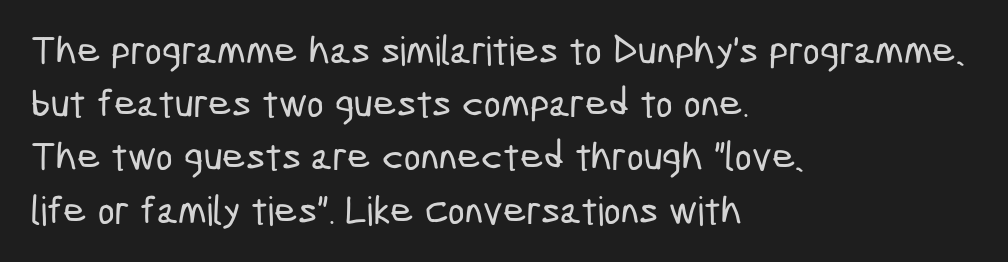
Q: Is the typeface a serif or a sans-serif typeface? A: Sans-serif.
Q: Is the text underlined? A: No.
Q: How is the paragraph aligned? A: Left-aligned.
Q: Is the spacing between letters normal or unusually wide? A: Normal.
Q: Is the spacing between lines tight, normal or loose? A: Normal.
Q: Width (condensed, normal, or wide)? A: Condensed.
Q: Stroke contrast? A: Low.
Q: x-height? A: Medium.
Q: Monospaced? A: No.
